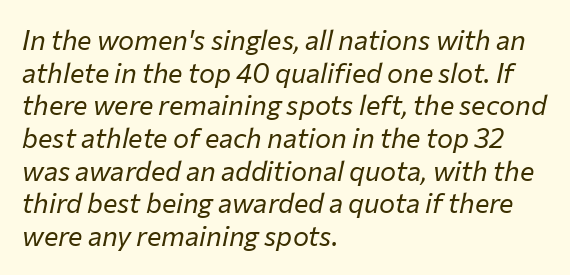
{"italic": "yes", "lean": "right", "slant_degrees": 12, "bold": "no", "underline": "no", "align": "left", "line_spacing_ratio": 1.21, "letter_spacing": "normal", "letter_spacing_em": 0.0, "glyph_px": 27}
